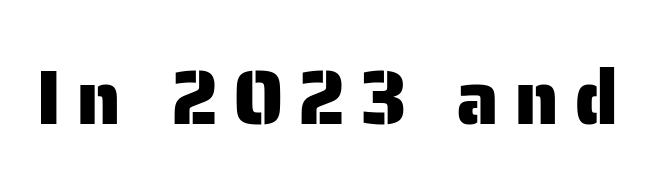
Notice how the stems are strictly vertical — no italics here. The face used here is proportionally spaced, like ordinary book or web type. Note: no serifs on the glyphs. Glance below the letters and you will spot only blank space.
